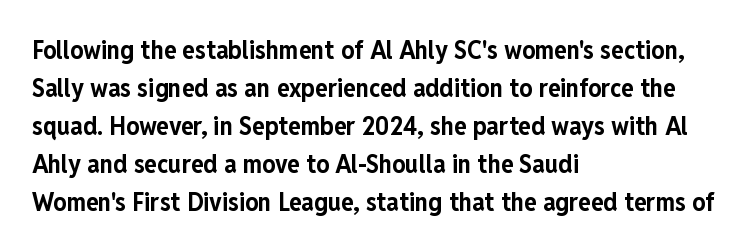
{"italic": "no", "bold": "yes", "underline": "no", "align": "left", "line_spacing": "normal", "line_spacing_ratio": 1.46, "letter_spacing": "normal", "letter_spacing_em": 0.0, "glyph_px": 26}
